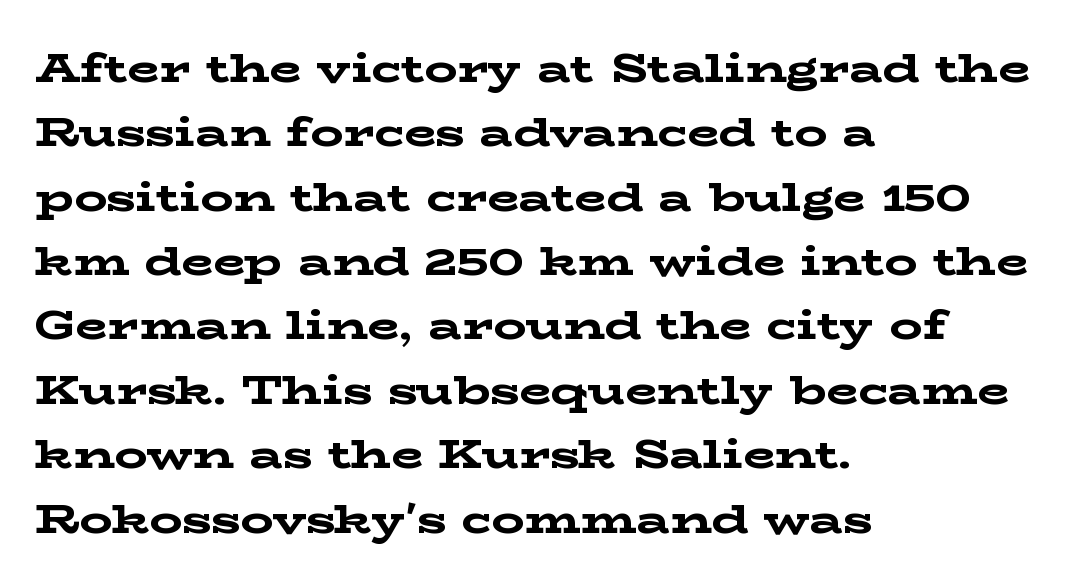
Lines of text with bare space underneath. Compared with typical paragraphs, the rows here are spaced about the same. Does extra space separate the letters? No, they use regular spacing. Each line starts at the same left margin while the right side varies.
